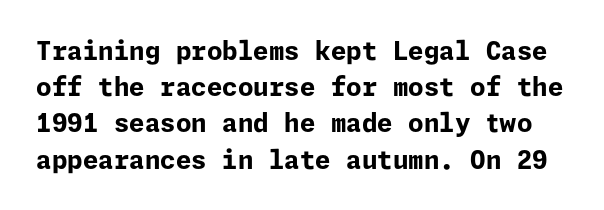
The image shows 25 px bold type, upright; set normal line spacing (1.45x), normal letter spacing, not underlined.
